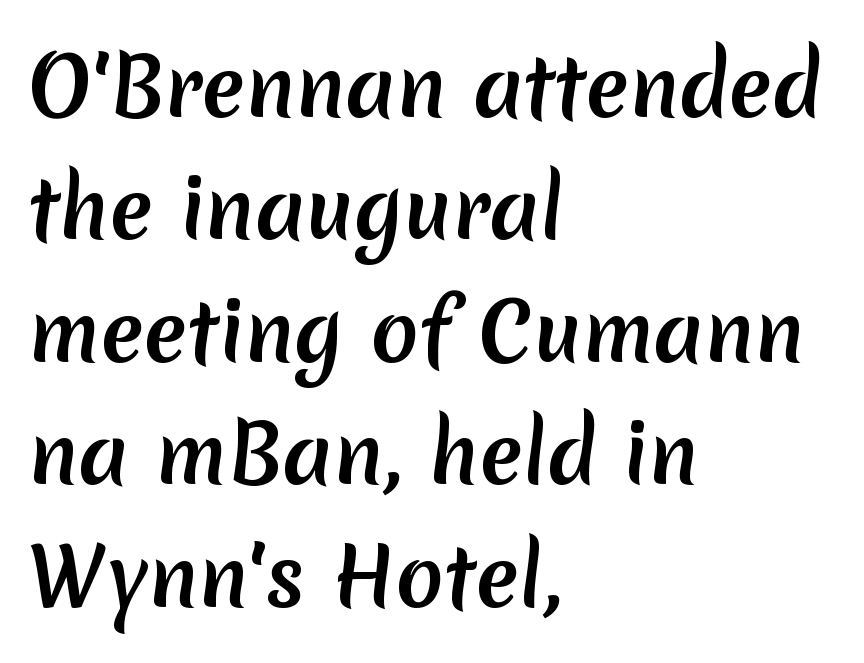
The image shows 80 px semibold sans-serif type; set left-aligned, normal line spacing (1.53x), normal letter spacing, not underlined; low stroke contrast and a medium x-height.
